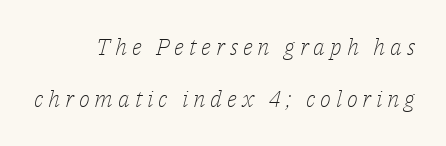
Q: Is the text bold? A: No.
Q: Is the text italic (slanted)? A: Yes, it leans right by about 14 degrees.
Q: Is the text underlined? A: No.
Q: How is the paragraph aligned? A: Right-aligned.
Q: Is the spacing between letters normal or unusually wide? A: Unusually wide.
Q: Is the spacing between lines tight, normal or loose? A: Loose.
